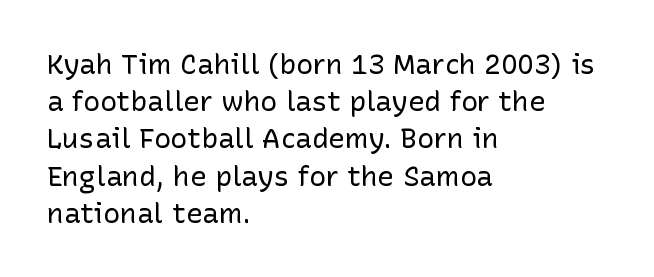
The image shows 28 px regular-weight sans-serif type, upright; set left-aligned, normal line spacing (1.33x), normal letter spacing, not underlined; low stroke contrast and a medium x-height.
